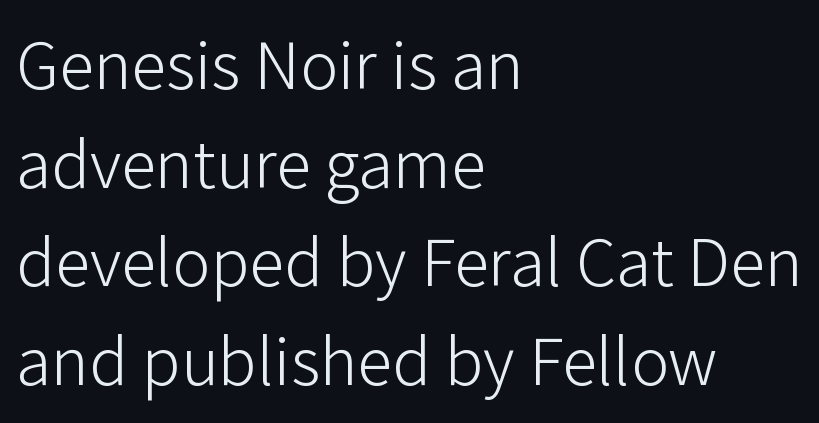
Q: Is the text bold? A: No.
Q: Is the text italic (slanted)? A: No, it is upright.
Q: Is the typeface a serif or a sans-serif typeface? A: Sans-serif.
Q: Is the text underlined? A: No.
Q: How is the paragraph aligned? A: Left-aligned.
Q: Is the spacing between letters normal or unusually wide? A: Normal.
Q: Is the spacing between lines tight, normal or loose? A: Normal.
Q: Width (condensed, normal, or wide)? A: Normal.
Q: Stroke contrast? A: Low.
Q: x-height? A: Medium.
Q: Monospaced? A: No.
